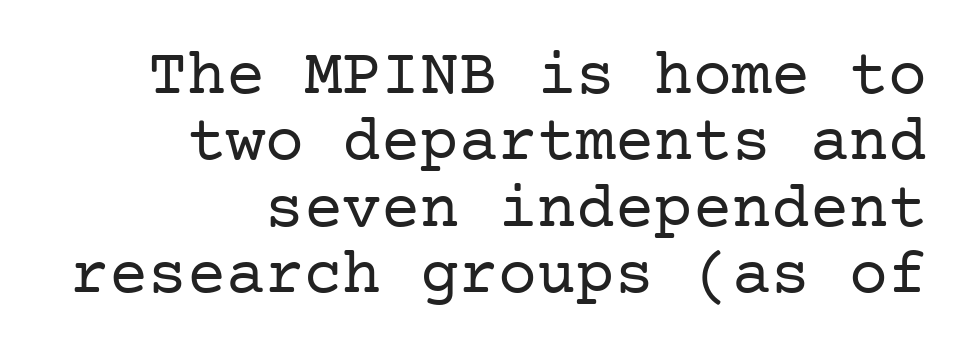
The image shows 65 px regular-weight serif type, upright; set right-aligned, tight line spacing (1.02x), normal letter spacing, not underlined; low stroke contrast and a medium x-height.
